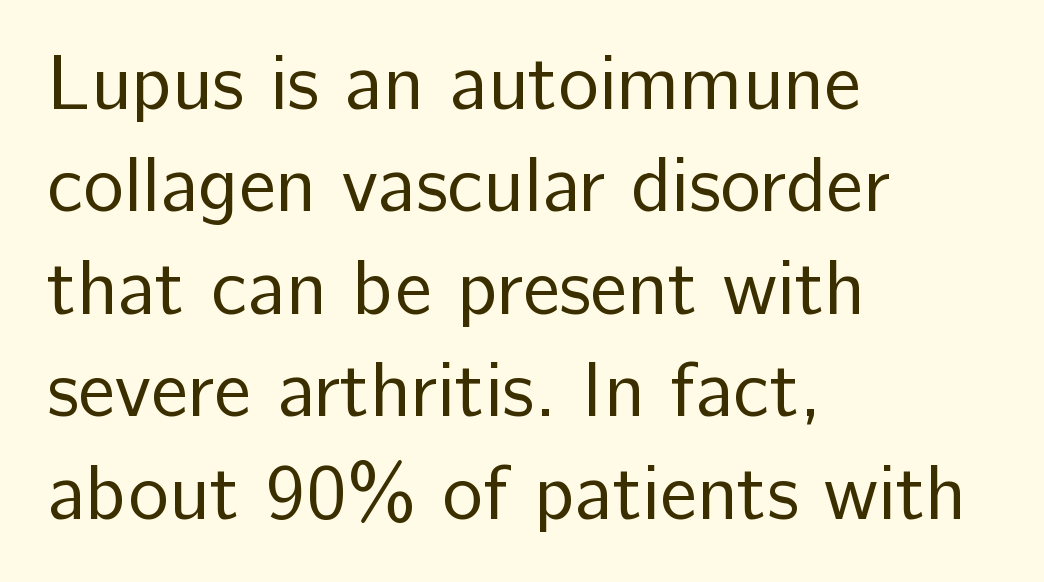
{"serif": "no", "italic": "no", "bold": "no", "weight": "regular", "width": "normal", "stroke_contrast": "low", "x_height": "medium", "monospaced": "no", "underline": "no", "align": "left", "line_spacing": "normal", "line_spacing_ratio": 1.33, "letter_spacing": "normal", "letter_spacing_em": 0.0, "glyph_px": 77}
